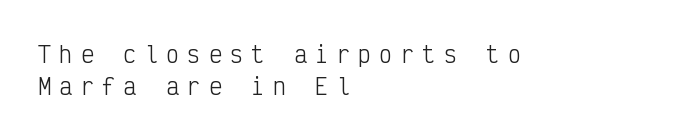
{"italic": "no", "bold": "no", "underline": "no", "align": "left", "line_spacing": "normal", "line_spacing_ratio": 1.47, "letter_spacing": "wide", "letter_spacing_em": 0.37, "glyph_px": 22}
